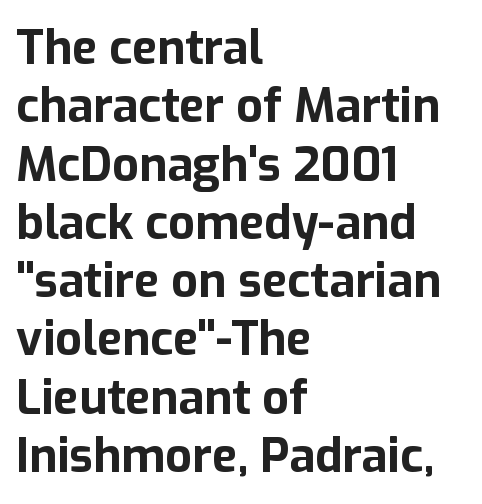
A student would call this left alignment; a typographer would say flush left, rag right. Looks like regular typesetting: each glyph gets only the width it needs. Letters rest on an invisible, unmarked baseline. The face used here has the dense, thick strokes of a bold. What stands out about the letter spacing? Nothing — it is the standard amount.
